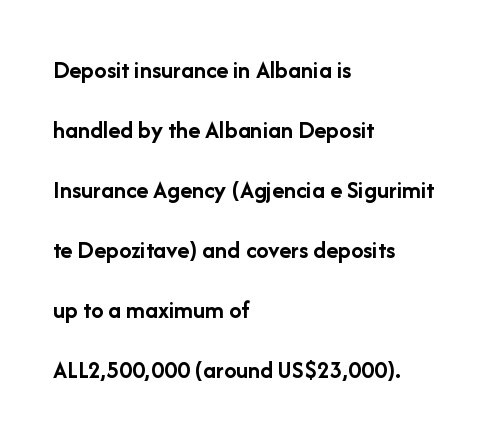
The image shows 25 px bold type, upright; set left-aligned, loose line spacing (2.4x), normal letter spacing, not underlined.
